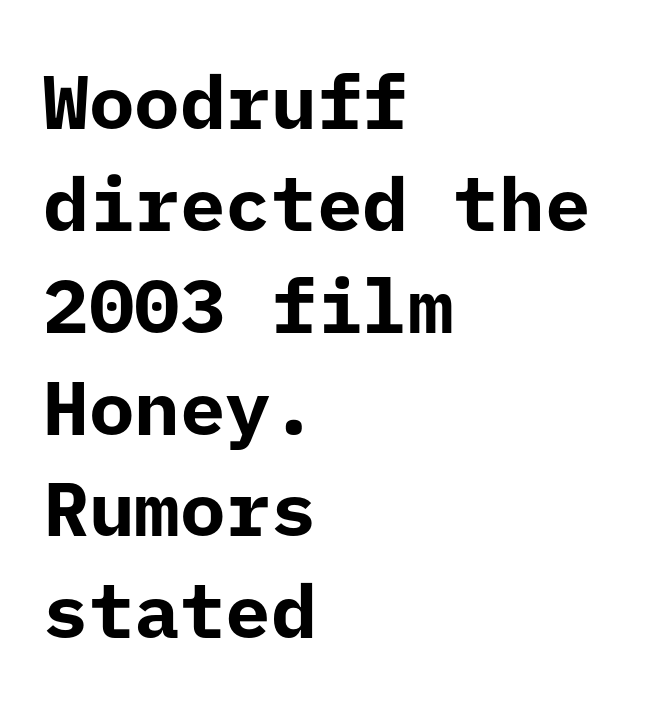
The line-height multiplier appears to be the usual default. The specimen omits any rule beneath the text block's lines. In terms of letterspacing, this is plain default setting. This is heavy type, rendered in bold.
